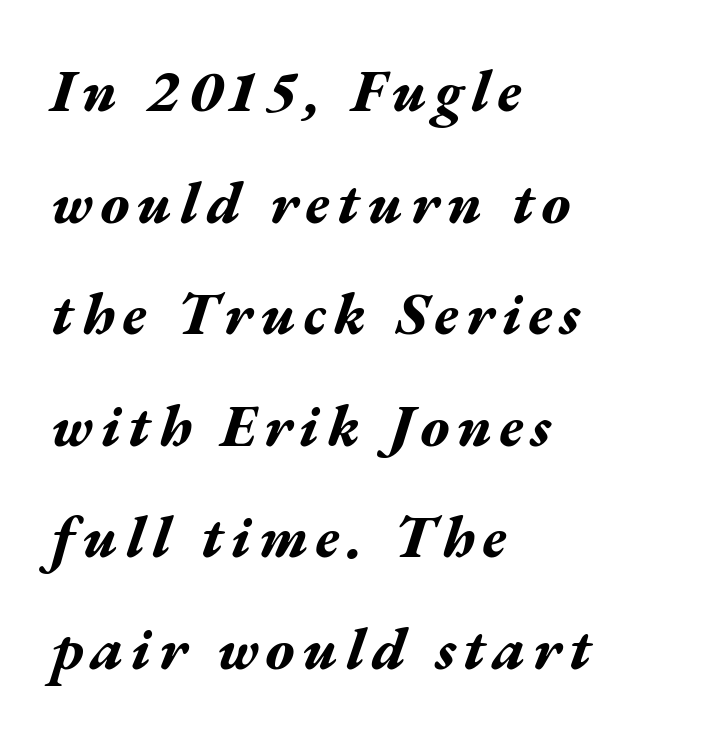
Line starts are locked; line ends wander. The specimen reads as italic at a glance. The characters look thick and weighty, a clear bold. Underline: absent.
